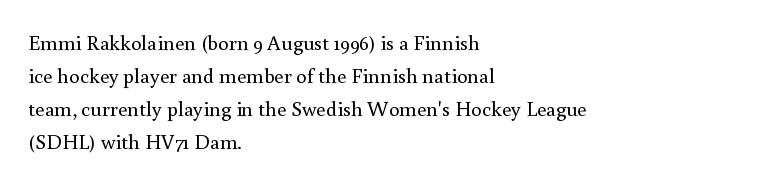
Q: Is the text bold? A: No.
Q: Is the text italic (slanted)? A: No, it is upright.
Q: Is the text underlined? A: No.
Q: How is the paragraph aligned? A: Left-aligned.
Q: Is the spacing between letters normal or unusually wide? A: Normal.
Q: Is the spacing between lines tight, normal or loose? A: Normal.
